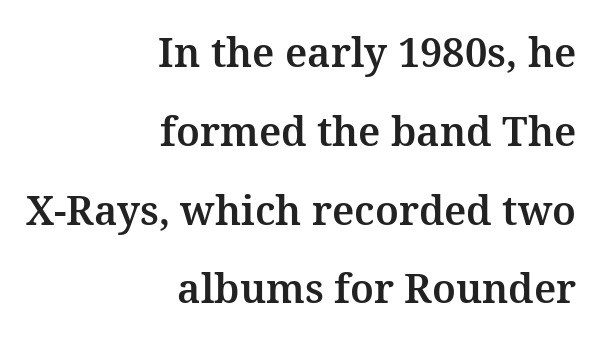
Q: Is the text italic (slanted)? A: No, it is upright.
Q: Is the typeface a serif or a sans-serif typeface? A: Serif.
Q: Is the text underlined? A: No.
Q: How is the paragraph aligned? A: Right-aligned.
Q: Is the spacing between letters normal or unusually wide? A: Normal.
Q: Is the spacing between lines tight, normal or loose? A: Loose.
Q: Width (condensed, normal, or wide)? A: Normal.
Q: Stroke contrast? A: Medium.
Q: x-height? A: Medium.
Q: Monospaced? A: No.
